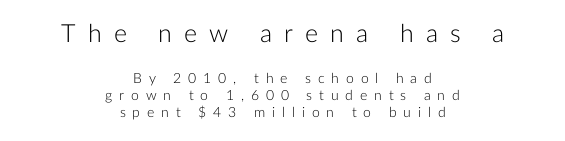
The image shows 25 px text type, upright; set centered, line spacing 1.2x, unusually wide letter spacing (+0.49 em), not underlined; the first (top) block is 1.79x larger.
